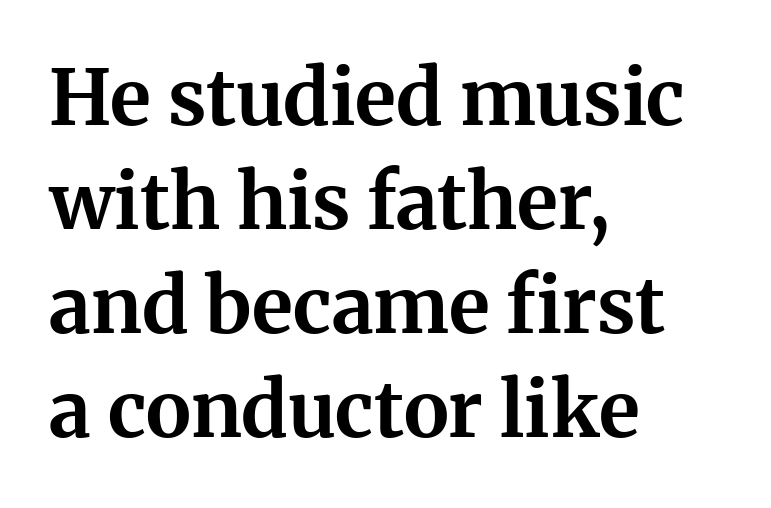
{"serif": "yes", "italic": "no", "bold": "yes", "weight": "bold", "width": "normal", "stroke_contrast": "medium", "x_height": "medium", "monospaced": "no", "underline": "no", "align": "left", "line_spacing": "normal", "line_spacing_ratio": 1.35, "letter_spacing": "normal", "letter_spacing_em": 0.0, "glyph_px": 77}
